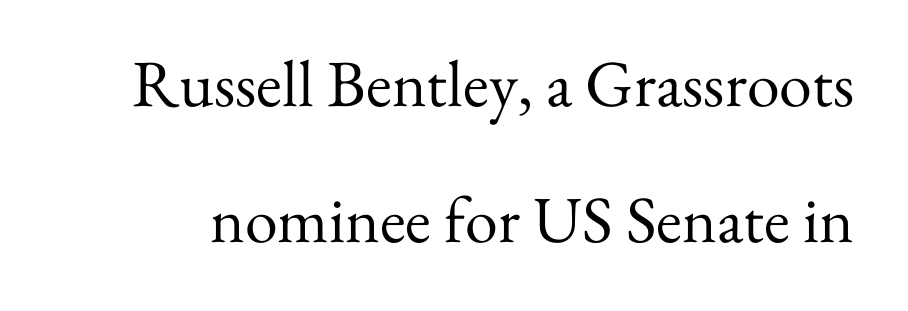
The rendering shows small feet on the letterforms — a serif design. What stands out about the letter spacing? Nothing — it is the standard amount. Weight: not bold — regular or lighter. Note the varied advance widths — an 'i' is clearly narrower than an 'm'. A roman cut, with each character standing at attention. The glyphs are unaccompanied by any horizontal stroke below them.
